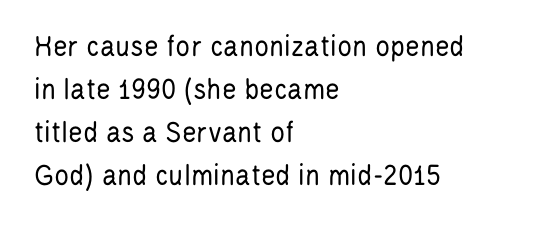
Q: Is the text bold? A: No.
Q: Is the text italic (slanted)? A: No, it is upright.
Q: Is the typeface a serif or a sans-serif typeface? A: Sans-serif.
Q: Is the text underlined? A: No.
Q: How is the paragraph aligned? A: Left-aligned.
Q: Is the spacing between letters normal or unusually wide? A: Normal.
Q: Is the spacing between lines tight, normal or loose? A: Normal.
Q: Width (condensed, normal, or wide)? A: Condensed.
Q: Stroke contrast? A: Low.
Q: x-height? A: Large.
Q: Monospaced? A: No.
